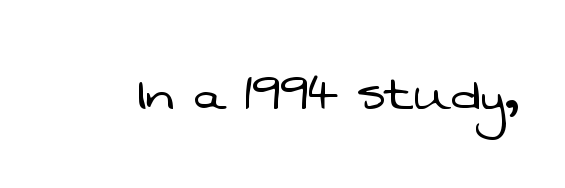
The image shows 63 px light sans-serif type; set normal letter spacing, not underlined; low stroke contrast and a medium x-height.
